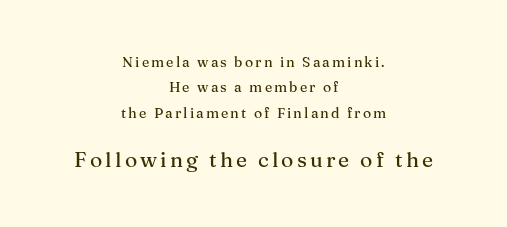
The image shows 21 px text type, upright; set centered, line spacing 1.82x, not underlined; the second (bottom) block is 1.5x larger.
